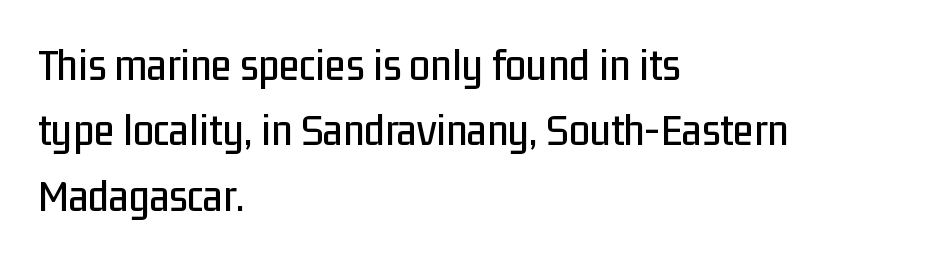
The strip under each line holds only bare page. Typeset ragged right — the left edge is the straight one. The line texture is even and compact thanks to regular tracking. The leading is moderate, giving the passage an even texture.
